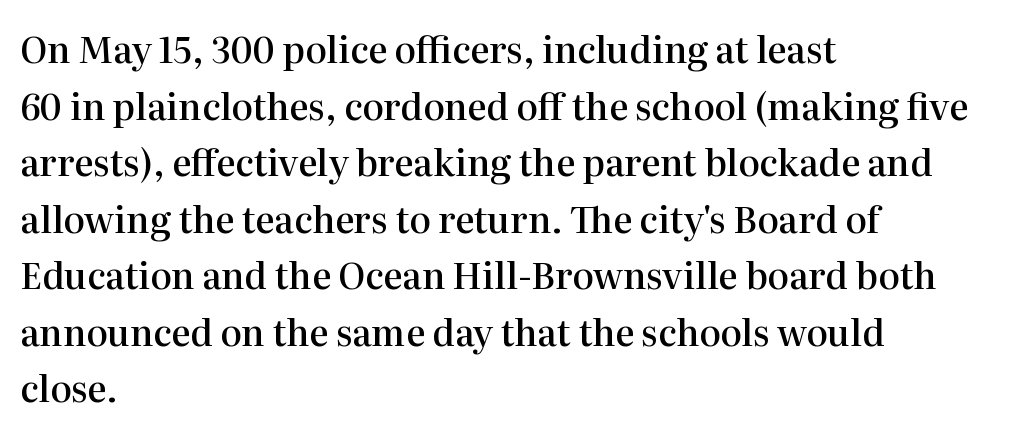
The image shows 36 px semibold serif type, upright; set left-aligned, normal line spacing (1.57x), normal letter spacing, not underlined; high stroke contrast and a medium x-height.
